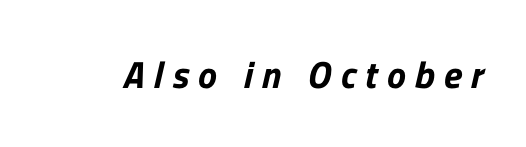
{"serif": "no", "width": "normal", "stroke_contrast": "low", "x_height": "medium", "monospaced": "no", "underline": "no", "letter_spacing": "wide", "letter_spacing_em": 0.24, "glyph_px": 38}
